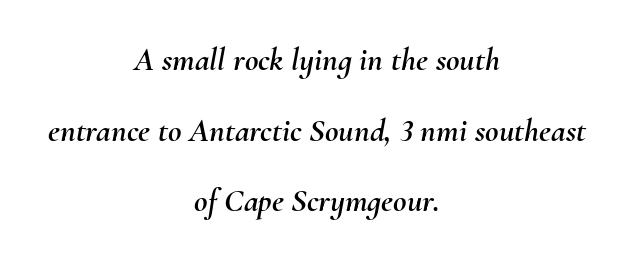
Q: Is the text italic (slanted)? A: Yes, it leans right by about 10 degrees.
Q: Is the text underlined? A: No.
Q: How is the paragraph aligned? A: Centered.
Q: Is the spacing between letters normal or unusually wide? A: Normal.
Q: Is the spacing between lines tight, normal or loose? A: Loose.
Q: Width (condensed, normal, or wide)? A: Normal.
Q: Stroke contrast? A: Medium.
Q: x-height? A: Small.
Q: Monospaced? A: No.
